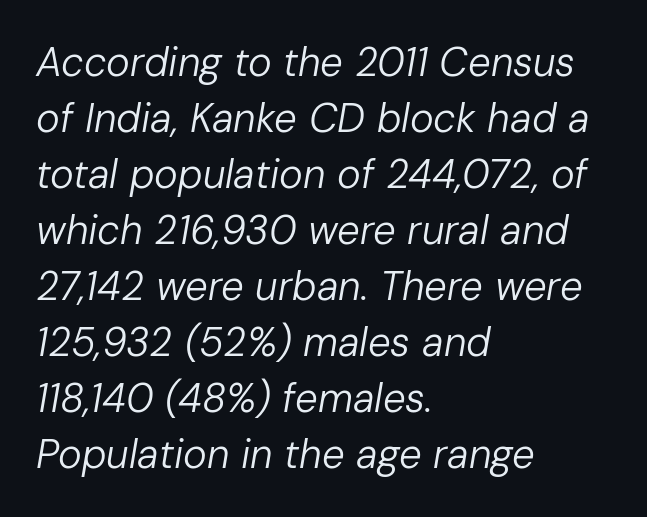
Notice how descenders clear the ascenders below comfortably — that's standard leading. The whole block is typeset with a tilt. Note the varied advance widths — an 'i' is clearly narrower than an 'm'. A light-to-regular cut is what we see here.
